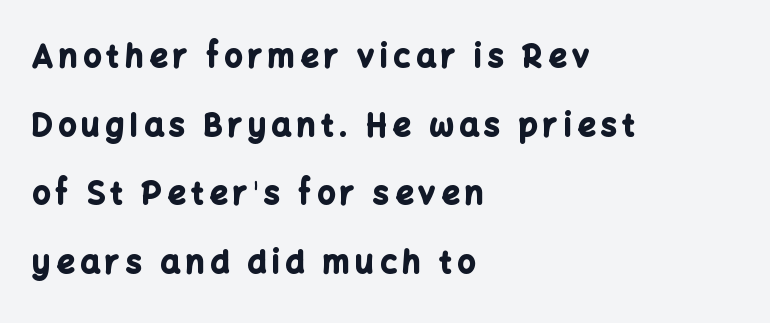
Q: Is the text bold? A: Yes.
Q: Is the text italic (slanted)? A: No, it is upright.
Q: Is the typeface a serif or a sans-serif typeface? A: Sans-serif.
Q: Is the text underlined? A: No.
Q: How is the paragraph aligned? A: Left-aligned.
Q: Is the spacing between lines tight, normal or loose? A: Loose.
Q: Width (condensed, normal, or wide)? A: Normal.
Q: Stroke contrast? A: Low.
Q: x-height? A: Medium.
Q: Monospaced? A: No.
